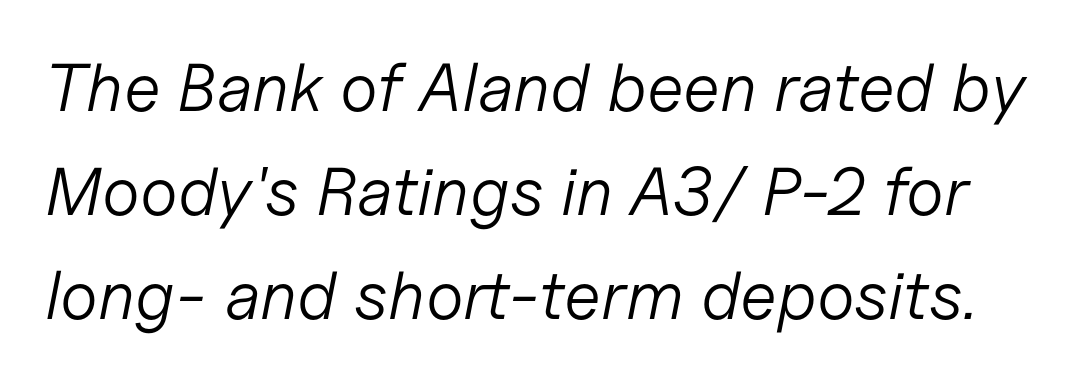
The image shows 68 px light type, italic (leaning right); set normal line spacing (1.53x), normal letter spacing, not underlined; low stroke contrast and a medium x-height.
